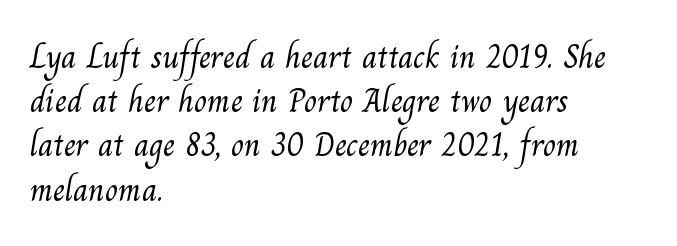
{"serif": "yes", "bold": "no", "weight": "light", "width": "normal", "stroke_contrast": "medium", "x_height": "small", "monospaced": "no", "underline": "no", "align": "left", "line_spacing": "normal", "line_spacing_ratio": 1.3, "letter_spacing": "normal", "letter_spacing_em": 0.0, "glyph_px": 34}
